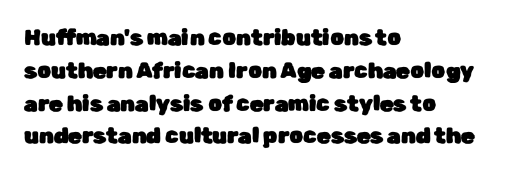
{"italic": "no", "underline": "no", "align": "left", "line_spacing": "normal", "line_spacing_ratio": 1.49, "letter_spacing": "normal", "letter_spacing_em": 0.0, "glyph_px": 22}
